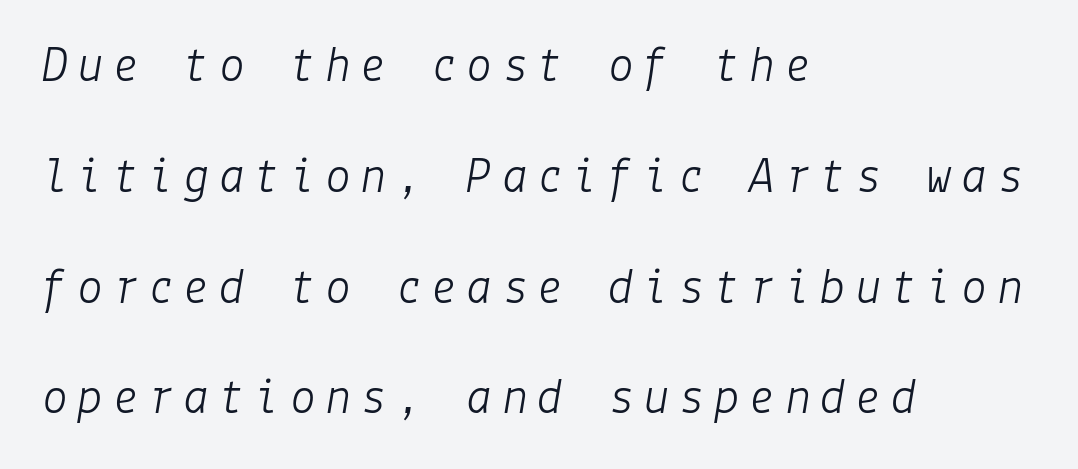
The image shows 52 px light type, italic (leaning right); set left-aligned, loose line spacing (2.13x), not underlined; low stroke contrast and a medium x-height.
